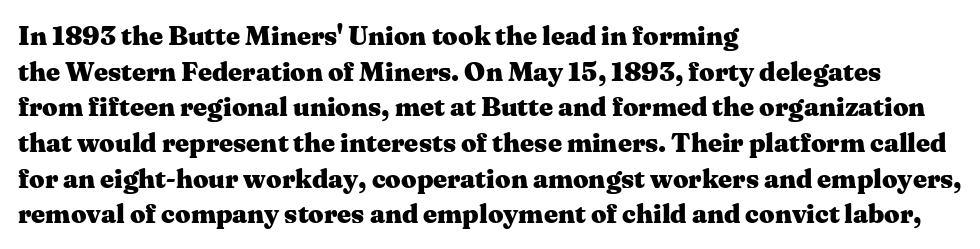
{"italic": "no", "bold": "yes", "underline": "no", "align": "left", "line_spacing": "normal", "line_spacing_ratio": 1.32, "letter_spacing": "normal", "letter_spacing_em": 0.0, "glyph_px": 27}
